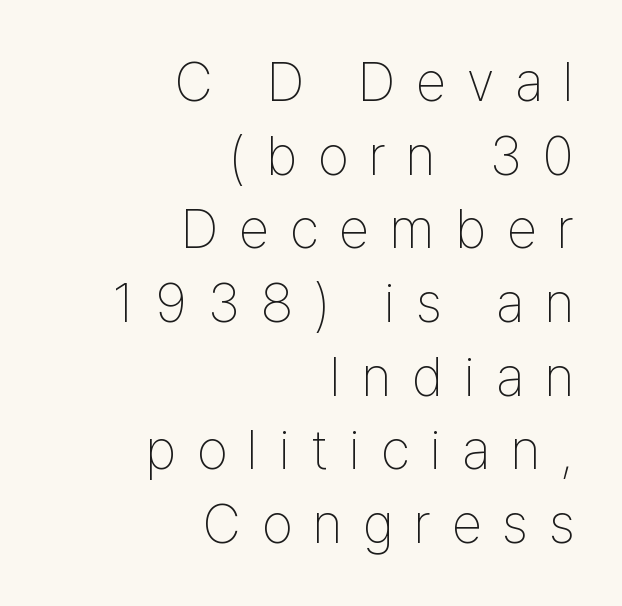
{"serif": "no", "italic": "no", "bold": "no", "weight": "thin", "width": "condensed", "stroke_contrast": "low", "x_height": "medium", "monospaced": "no", "underline": "no", "align": "right", "line_spacing": "normal", "line_spacing_ratio": 1.34, "letter_spacing": "wide", "letter_spacing_em": 0.38, "glyph_px": 55}
